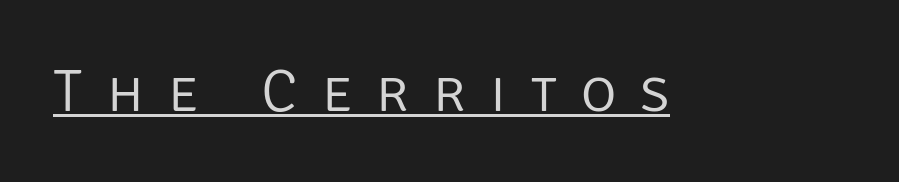
Looks like regular typesetting: each glyph gets only the width it needs. The text was rendered using a sans face with plain stroke endings. The strokes carry an ordinary text weight at most. The letters stand straight up with perfectly vertical stems. Descenders here cross a horizontal rule under the line. What stands out about the letter spacing? Its width — letters are far apart.
